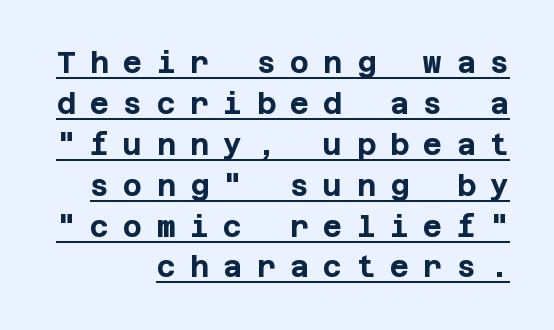
The image shows 29 px bold sans-serif type, upright; set normal line spacing (1.41x), unusually wide letter spacing (+0.5 em), underlined; low stroke contrast and a large x-height.
